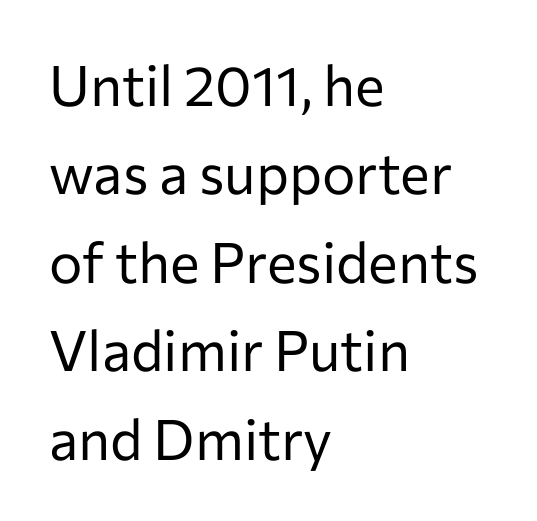
Each letter keeps its own natural width here, so spacing adapts to shape. Leading: standard. The text block is weighted toward the left margin, trailing off unevenly rightward. Posture: vertical.
